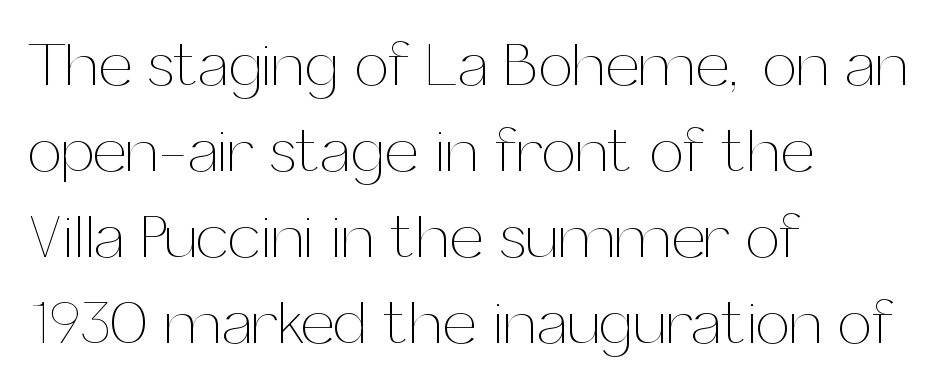
Q: Is the text bold? A: No.
Q: Is the text italic (slanted)? A: No, it is upright.
Q: Is the text underlined? A: No.
Q: How is the paragraph aligned? A: Left-aligned.
Q: Is the spacing between letters normal or unusually wide? A: Normal.
Q: Is the spacing between lines tight, normal or loose? A: Normal.
Q: Width (condensed, normal, or wide)? A: Normal.
Q: Stroke contrast? A: Medium.
Q: x-height? A: Medium.
Q: Monospaced? A: No.
